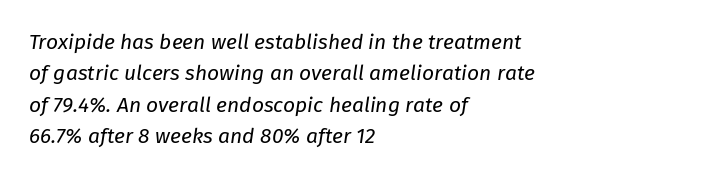
{"italic": "yes", "lean": "right", "slant_degrees": 8, "bold": "no", "underline": "no", "align": "left", "line_spacing": "normal", "line_spacing_ratio": 1.5, "letter_spacing": "normal", "letter_spacing_em": 0.0, "glyph_px": 21}
